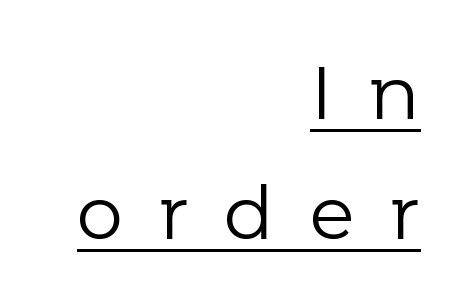
The image shows 74 px regular-weight sans-serif type, upright; set right-aligned, normal line spacing (1.62x), unusually wide letter spacing (+0.48 em), underlined; low stroke contrast and a medium x-height.
